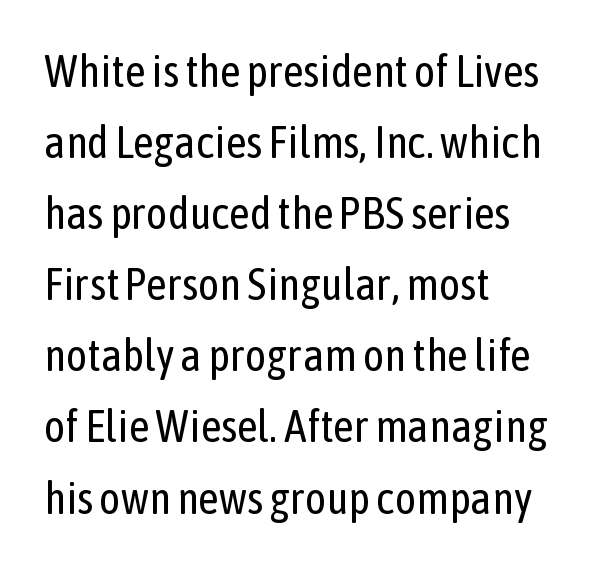
Q: Is the text bold? A: No.
Q: Is the text italic (slanted)? A: No, it is upright.
Q: Is the typeface a serif or a sans-serif typeface? A: Sans-serif.
Q: Is the text underlined? A: No.
Q: How is the paragraph aligned? A: Left-aligned.
Q: Is the spacing between letters normal or unusually wide? A: Normal.
Q: Is the spacing between lines tight, normal or loose? A: Normal.
Q: Width (condensed, normal, or wide)? A: Condensed.
Q: Stroke contrast? A: Low.
Q: x-height? A: Medium.
Q: Monospaced? A: No.
